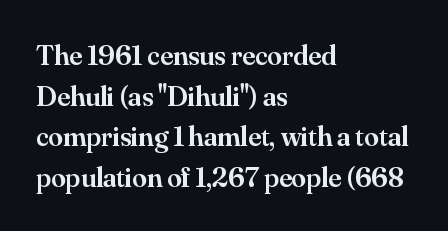
The image shows 29 px semibold serif type, upright; set left-aligned, normal line spacing (1.4x), normal letter spacing, not underlined; medium stroke contrast and a small x-height.
